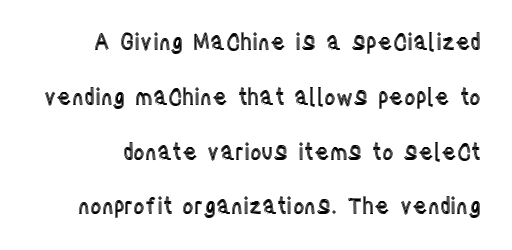
Q: Is the text italic (slanted)? A: No, it is upright.
Q: Is the text underlined? A: No.
Q: Is the spacing between letters normal or unusually wide? A: Normal.
Q: Is the spacing between lines tight, normal or loose? A: Loose.
